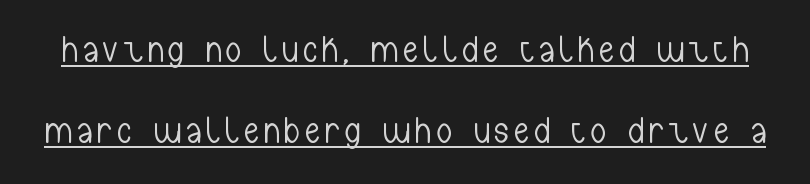
Proportional: the letters do not fall into vertical columns. Students, observe the line beneath the letters — that is underlining. Characters remain perfectly vertical along every line. This rendering employs a face without finishing strokes, i.e., a sans-serif.
